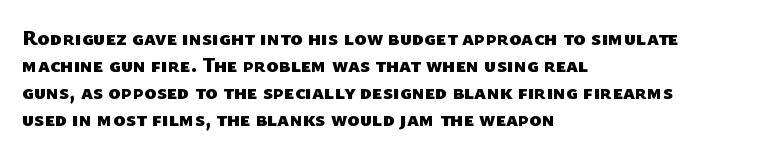
The space between consecutive lines is moderate. Left-aligned paragraph, ragged on the right. Just letters on the line, the space beneath them empty. Heft: maximum for text — a bold. Short note: letters normally spaced.
